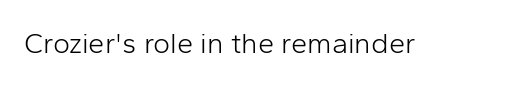
{"serif": "no", "italic": "no", "bold": "no", "weight": "light", "width": "normal", "stroke_contrast": "low", "x_height": "medium", "monospaced": "no", "underline": "no", "letter_spacing": "normal", "letter_spacing_em": 0.0, "glyph_px": 29}
